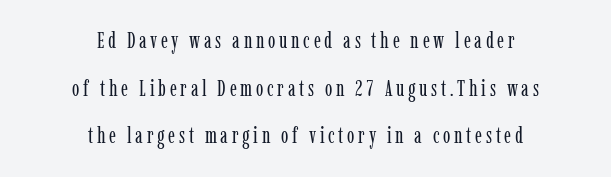
The foot of each line stays bare and open. Alignment: centered. The space between consecutive lines is lavish. Ascenders rise straight up at ninety degrees. This is not heavy type; no bold has been used.
